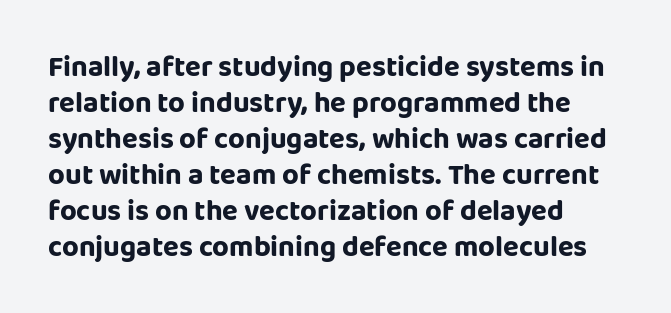
{"serif": "no", "italic": "no", "width": "normal", "stroke_contrast": "low", "x_height": "large", "monospaced": "no", "underline": "no", "align": "left", "line_spacing_ratio": 1.24, "letter_spacing": "normal", "letter_spacing_em": 0.0, "glyph_px": 29}
